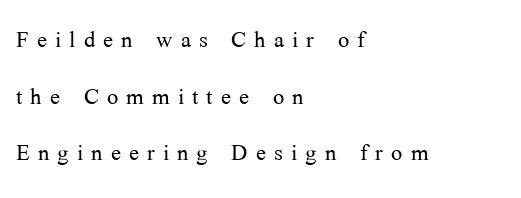
Spacing verdict: proportional, widths tailored to each character. Regarding serifs, this sample has them. Bold? No — there's no thickening of the strokes. Observe the wide spacing: letters keep a clear distance from each other.
